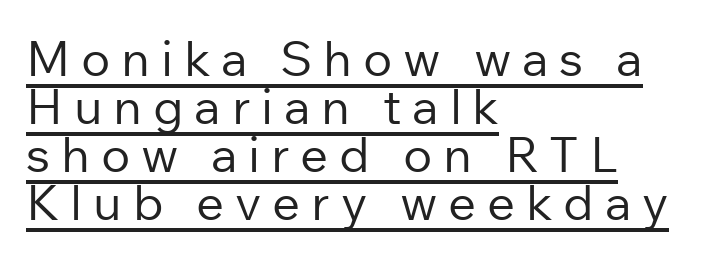
Q: Is the text bold? A: No.
Q: Is the text italic (slanted)? A: No, it is upright.
Q: Is the typeface a serif or a sans-serif typeface? A: Sans-serif.
Q: Is the text underlined? A: Yes.
Q: How is the paragraph aligned? A: Left-aligned.
Q: Is the spacing between letters normal or unusually wide? A: Unusually wide.
Q: Is the spacing between lines tight, normal or loose? A: Tight.
Q: Width (condensed, normal, or wide)? A: Normal.
Q: Stroke contrast? A: Low.
Q: x-height? A: Medium.
Q: Monospaced? A: No.
